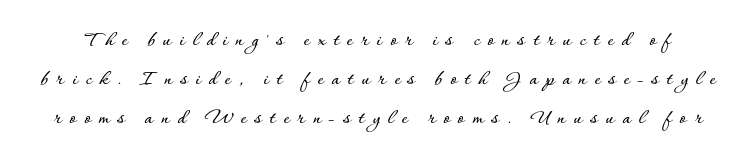
{"underline": "no", "line_spacing_ratio": 1.78, "letter_spacing": "wide", "letter_spacing_em": 0.36, "glyph_px": 22}
